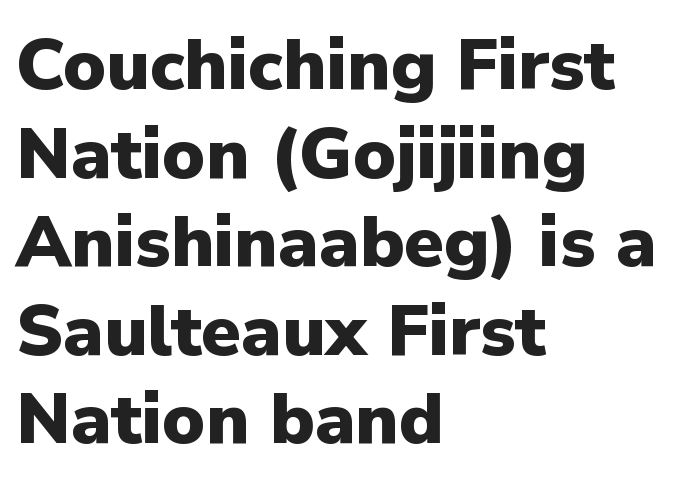
The image shows 72 px heavy sans-serif type, upright; set left-aligned, line spacing 1.23x, normal letter spacing, not underlined; low stroke contrast and a medium x-height.
